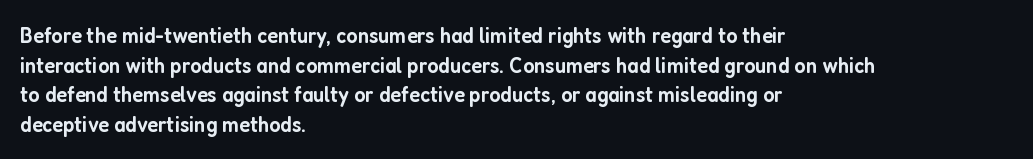
The image shows 23 px text type, upright; set left-aligned, normal line spacing (1.29x), normal letter spacing, not underlined.
